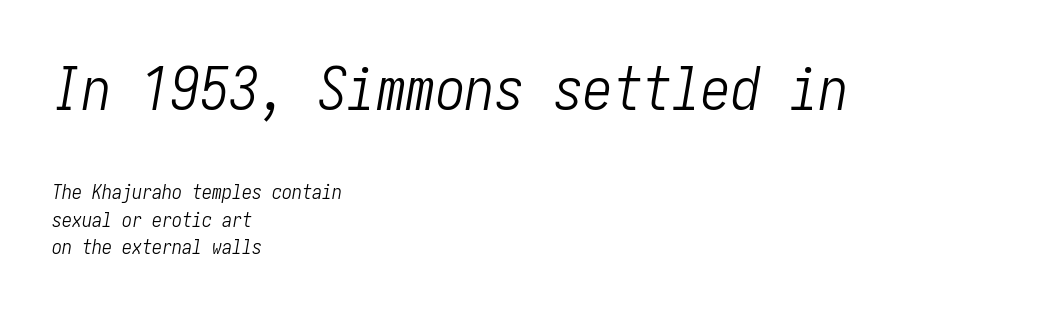
Q: Is the text bold? A: No.
Q: Is the text italic (slanted)? A: Yes, it leans right by about 10 degrees.
Q: Is the text underlined? A: No.
Q: How is the paragraph aligned? A: Left-aligned.
Q: Is the spacing between letters normal or unusually wide? A: Normal.
Q: Is the spacing between lines tight, normal or loose? A: Normal.
Q: Which block of text is set in a larger size, the first (top) or the second (bottom)? A: The first (top) one.
Q: Width (condensed, normal, or wide)? A: Condensed.
Q: Stroke contrast? A: Low.
Q: x-height? A: Medium.
